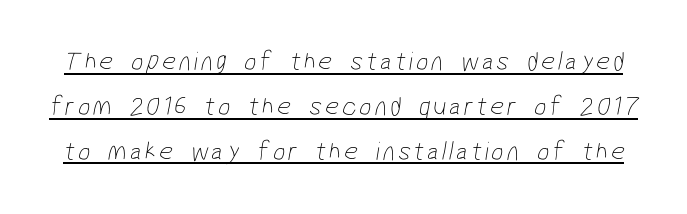
The image shows 27 px text type; set normal line spacing (1.66x), underlined.
